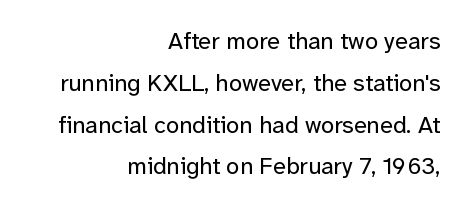
{"italic": "no", "bold": "no", "underline": "no", "align": "right", "line_spacing_ratio": 1.74, "letter_spacing": "normal", "letter_spacing_em": 0.0, "glyph_px": 24}
